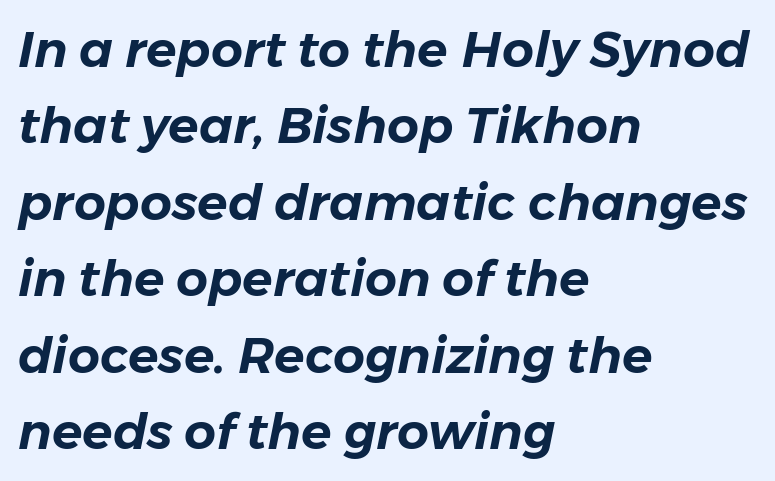
Is this a fixed-width face? No — the glyphs have proportional, varying widths. Rendered with sloped, italic letterforms. The paragraph has a hard left edge and a soft right edge. You could call the tracking neutral — neither tight nor loose. Evenly set lines give the paragraph a standard silhouette.
